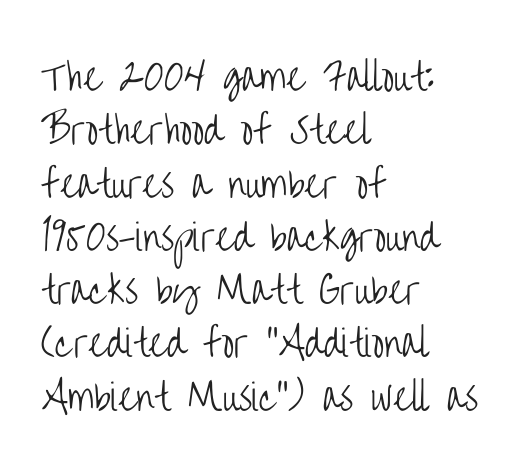
Q: Is the text bold? A: No.
Q: Is the text italic (slanted)? A: No, it is upright.
Q: Is the typeface a serif or a sans-serif typeface? A: Sans-serif.
Q: Is the text underlined? A: No.
Q: How is the paragraph aligned? A: Left-aligned.
Q: Is the spacing between letters normal or unusually wide? A: Normal.
Q: Is the spacing between lines tight, normal or loose? A: Normal.
Q: Width (condensed, normal, or wide)? A: Condensed.
Q: Stroke contrast? A: Low.
Q: x-height? A: Large.
Q: Monospaced? A: No.
